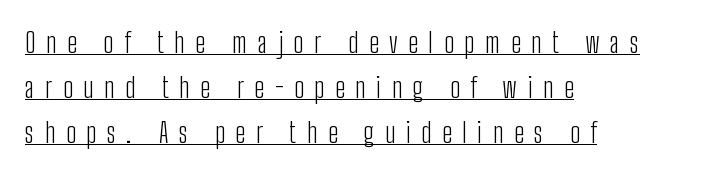
Q: Is the text bold? A: No.
Q: Is the text italic (slanted)? A: No, it is upright.
Q: Is the typeface a serif or a sans-serif typeface? A: Sans-serif.
Q: Is the text underlined? A: Yes.
Q: How is the paragraph aligned? A: Left-aligned.
Q: Is the spacing between letters normal or unusually wide? A: Unusually wide.
Q: Is the spacing between lines tight, normal or loose? A: Normal.
Q: Width (condensed, normal, or wide)? A: Condensed.
Q: Stroke contrast? A: Low.
Q: x-height? A: Medium.
Q: Monospaced? A: No.
